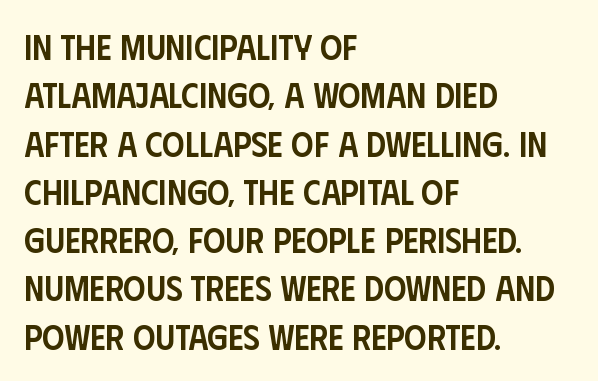
{"serif": "no", "italic": "no", "bold": "semi", "weight": "semibold", "width": "condensed", "stroke_contrast": "low", "x_height": "large", "monospaced": "no", "underline": "no", "align": "left", "line_spacing": "normal", "line_spacing_ratio": 1.38, "letter_spacing": "normal", "letter_spacing_em": 0.0, "glyph_px": 35}
